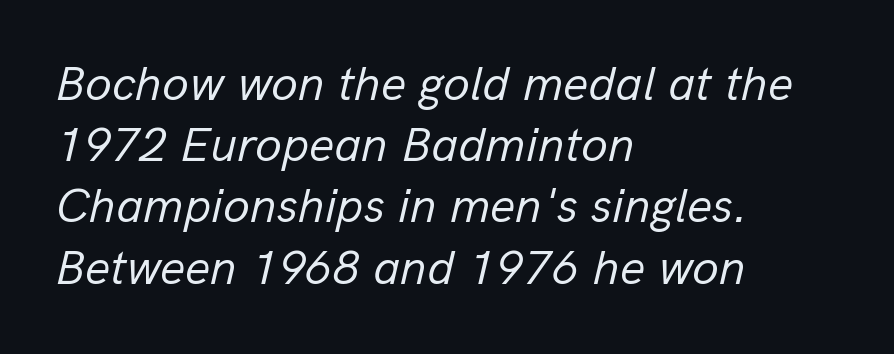
The leading is moderate, giving the passage an even texture. This rendering leaves character spacing at its baseline value. Alignment: flush left. No chunkiness to these letters — they're not bold. Quick note: underline off.
